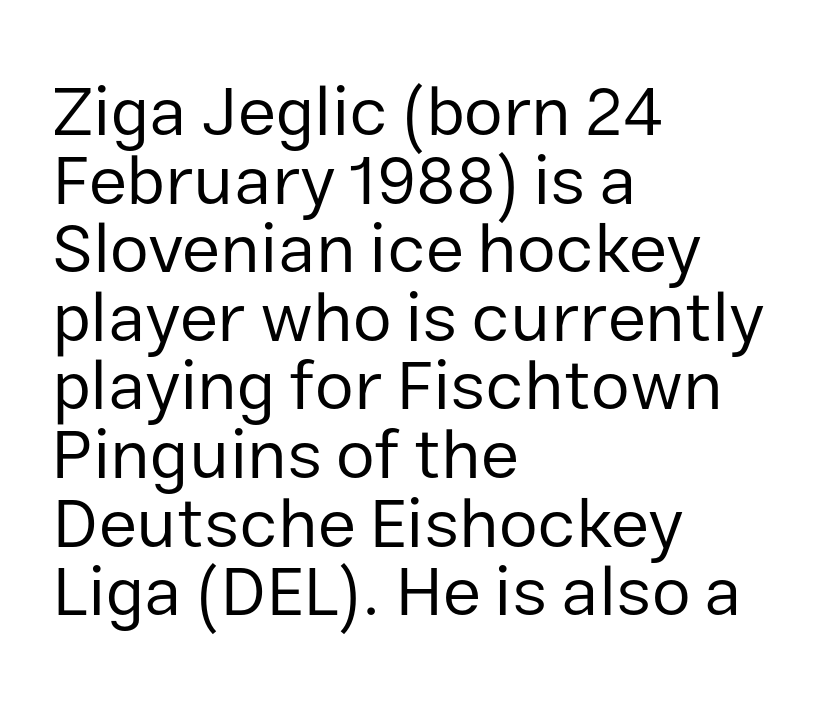
Q: Is the text bold? A: No.
Q: Is the text italic (slanted)? A: No, it is upright.
Q: Is the typeface a serif or a sans-serif typeface? A: Sans-serif.
Q: Is the text underlined? A: No.
Q: How is the paragraph aligned? A: Left-aligned.
Q: Is the spacing between letters normal or unusually wide? A: Normal.
Q: Is the spacing between lines tight, normal or loose? A: Tight.
Q: Width (condensed, normal, or wide)? A: Normal.
Q: Stroke contrast? A: Low.
Q: x-height? A: Medium.
Q: Monospaced? A: No.
